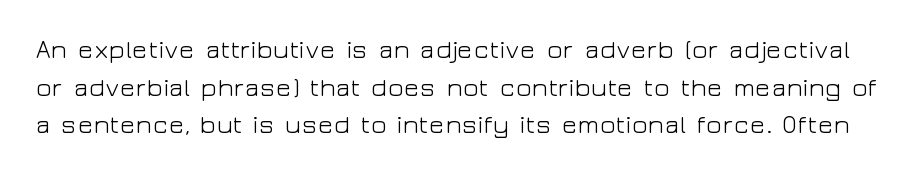
The passage shown stacks its lines at a standard gap. Ink coverage per letter is moderate at most. The letterforms sit shoulder to shoulder at normal distance. Posture: vertical.
